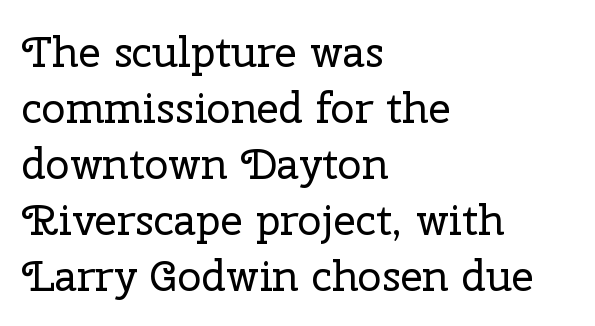
The image shows 43 px regular-weight serif type, upright; set left-aligned, normal line spacing (1.3x), normal letter spacing, not underlined; low stroke contrast and a medium x-height.
